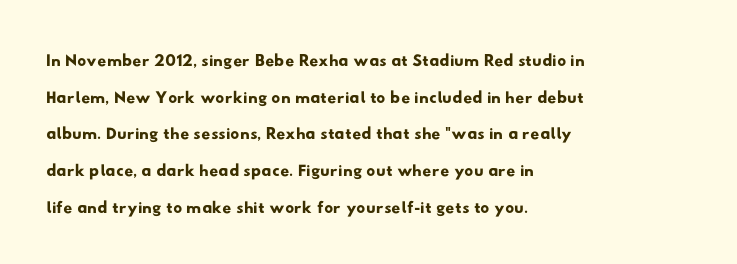
{"underline": "no", "align": "left", "line_spacing": "normal", "line_spacing_ratio": 1.47, "letter_spacing": "normal", "letter_spacing_em": 0.0, "glyph_px": 25}
